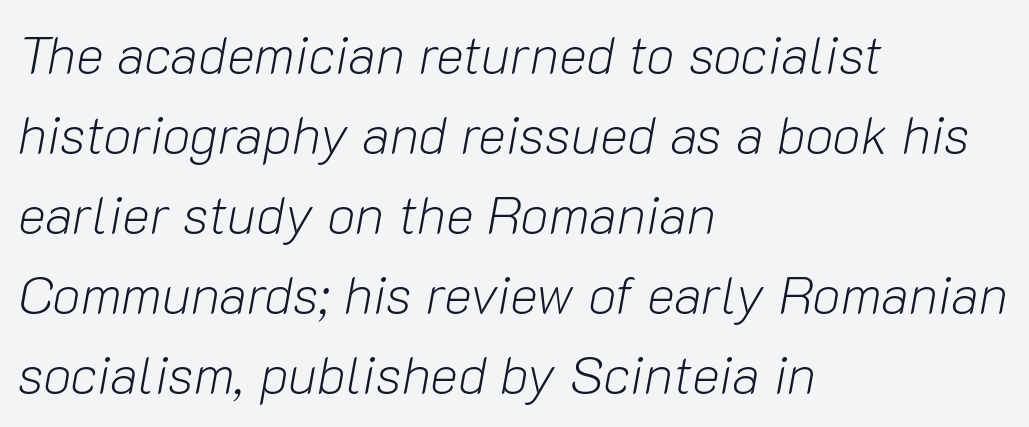
The image shows 53 px light type, italic (leaning right); set left-aligned, normal line spacing (1.51x), normal letter spacing, not underlined; low stroke contrast and a medium x-height.
